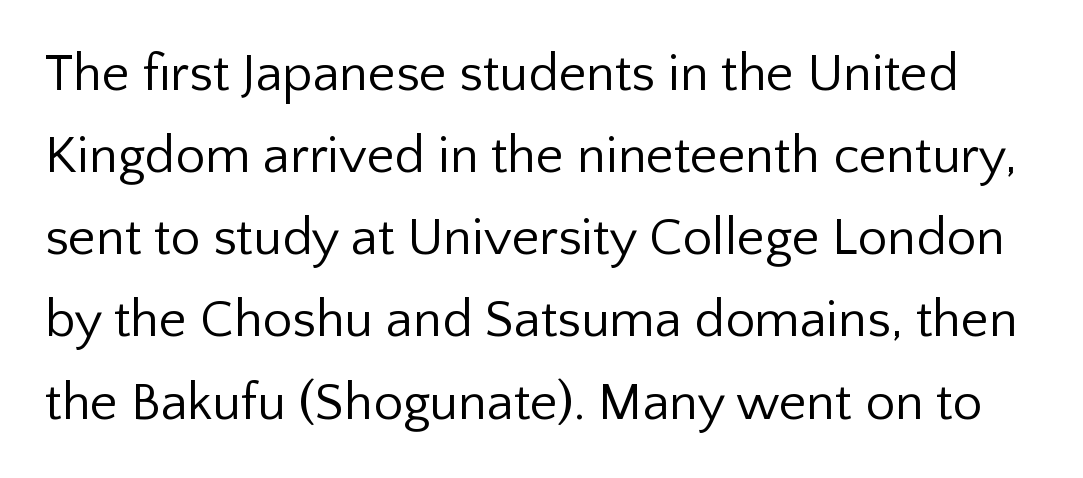
Q: Is the text bold? A: No.
Q: Is the text italic (slanted)? A: No, it is upright.
Q: Is the typeface a serif or a sans-serif typeface? A: Sans-serif.
Q: Is the text underlined? A: No.
Q: Is the spacing between letters normal or unusually wide? A: Normal.
Q: Is the spacing between lines tight, normal or loose? A: Normal.
Q: Width (condensed, normal, or wide)? A: Normal.
Q: Stroke contrast? A: Low.
Q: x-height? A: Medium.
Q: Monospaced? A: No.
